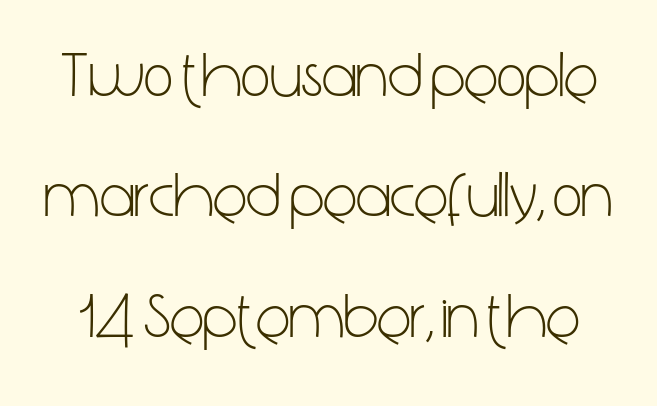
{"serif": "no", "italic": "no", "bold": "no", "weight": "light", "width": "condensed", "stroke_contrast": "low", "x_height": "medium", "monospaced": "no", "underline": "no", "line_spacing_ratio": 1.88, "letter_spacing": "normal", "letter_spacing_em": 0.0, "glyph_px": 64}
